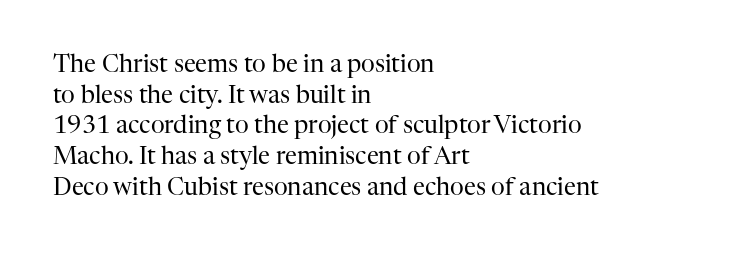
Q: Is the text bold? A: No.
Q: Is the text italic (slanted)? A: No, it is upright.
Q: Is the text underlined? A: No.
Q: How is the paragraph aligned? A: Left-aligned.
Q: Is the spacing between letters normal or unusually wide? A: Normal.
Q: Is the spacing between lines tight, normal or loose? A: Normal.
